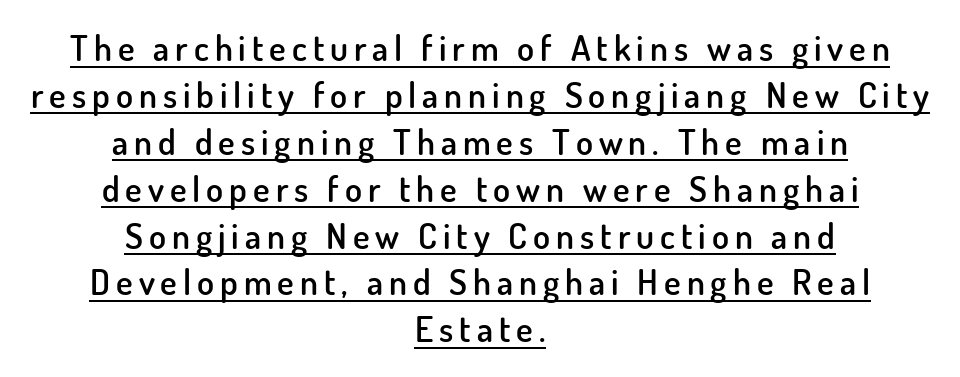
Each letter's strokes conclude bluntly, with no projecting serifs. If you measured baseline to baseline, you'd find a middling distance. The letters stand upright; this is a roman face. The string is rendered with underlining switched on. Here the designer chose a conventional face with non-uniform glyph widths.
